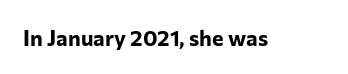
Short note: letters normally spaced. Words float on clear page, feet unadorned. The letters stand upright; this is a roman face. Heavy, bold letterforms.
